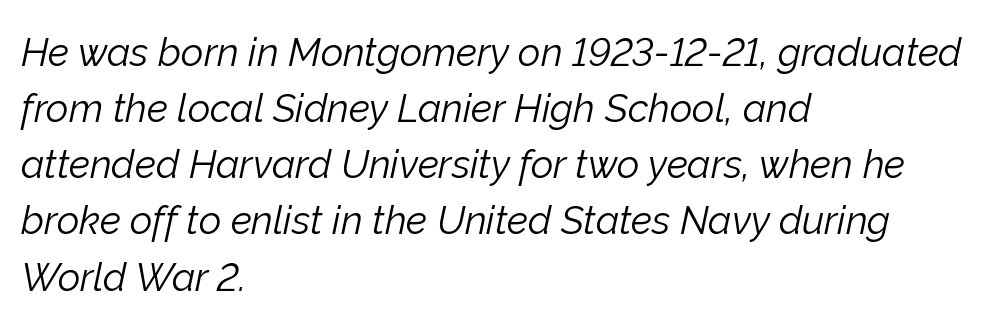
The face used here is proportionally spaced, like ordinary book or web type. The block of text has a typical density, with ordinary space between rows. The lettering tilts uniformly, giving the passage an italic look. A typesetter would call this zero additional tracking. Glance below the letters and you will spot only blank space. Reading down the block, your eye returns to a fixed left position each line.
